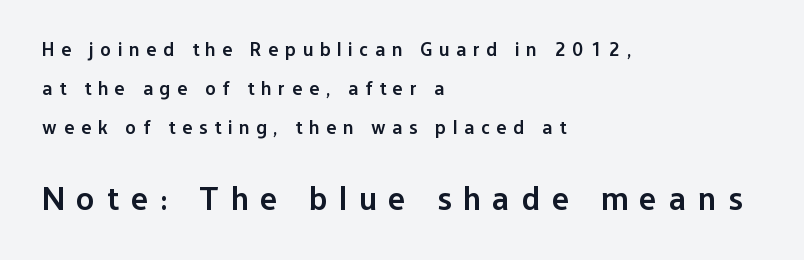
Rows of type keep a wide berth in the vertical direction. Letter spacing: wide. The rendering uses natural spacing where letterforms have individual widths. The rendering enlarges the type as you move from the upper chunk to the lower. This sample is left-justified, so line endings fall wherever the words run out.
